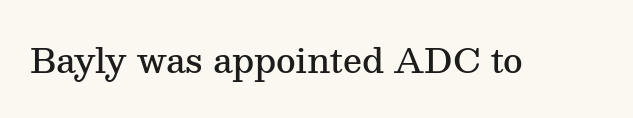
{"serif": "yes", "italic": "no", "bold": "semi", "weight": "semibold", "width": "normal", "stroke_contrast": "medium", "x_height": "medium", "monospaced": "no", "underline": "no", "letter_spacing": "normal", "letter_spacing_em": 0.0, "glyph_px": 34}
